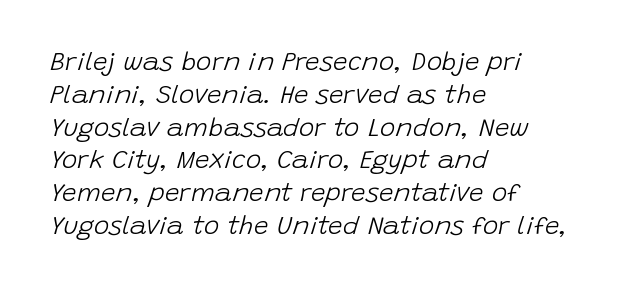
The image shows 26 px text type, italic (leaning right); set left-aligned, normal line spacing (1.26x), normal letter spacing, not underlined.
